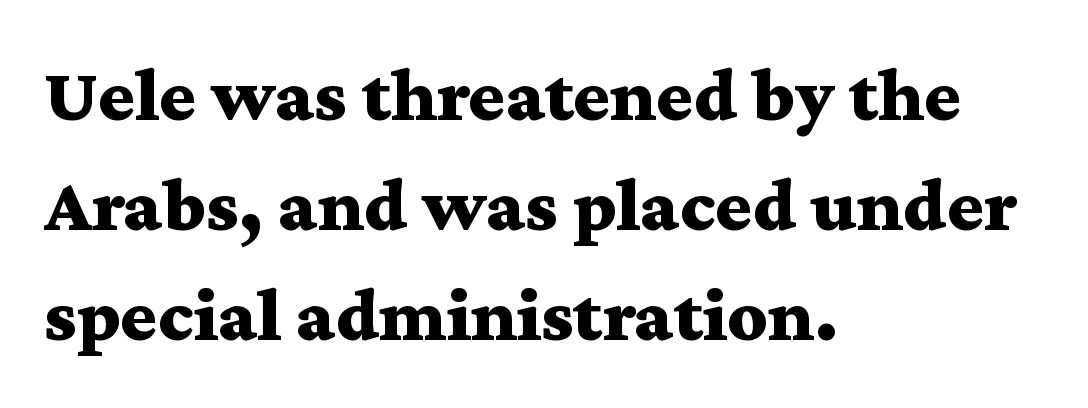
Rendered with straight, roman letterforms. The rendering uses a moderate line-height, typical for paragraphs. Proportional: the letters do not fall into vertical columns. Plain, unruled lines of type. Compared with typical body copy, the letter spacing here is the same.
